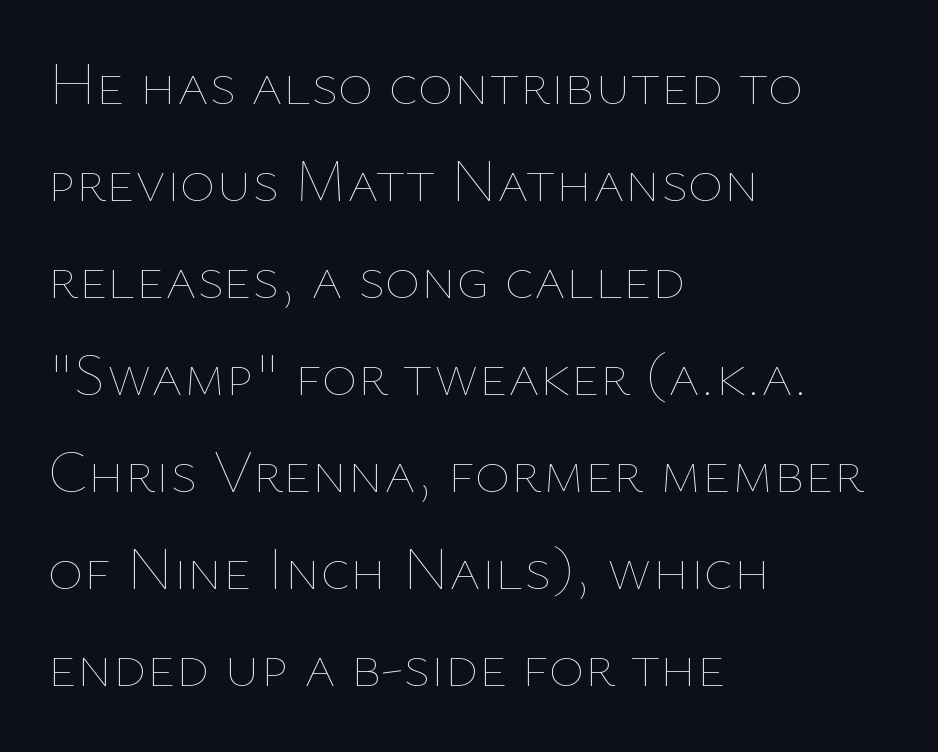
Q: Is the text bold? A: No.
Q: Is the text italic (slanted)? A: No, it is upright.
Q: Is the text underlined? A: No.
Q: How is the paragraph aligned? A: Left-aligned.
Q: Is the spacing between letters normal or unusually wide? A: Normal.
Q: Is the spacing between lines tight, normal or loose? A: Normal.
Q: Width (condensed, normal, or wide)? A: Normal.
Q: Stroke contrast? A: Low.
Q: x-height? A: Medium.
Q: Monospaced? A: No.
